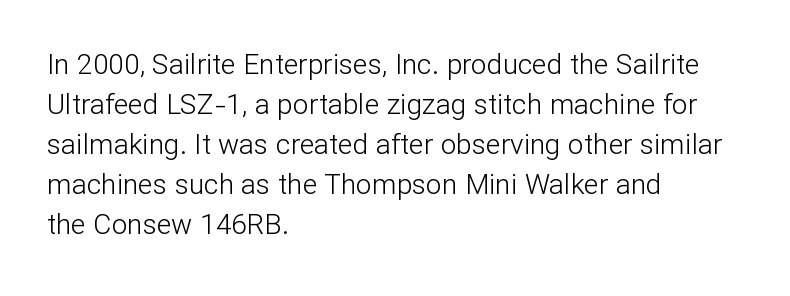
Q: Is the text bold? A: No.
Q: Is the text italic (slanted)? A: No, it is upright.
Q: Is the typeface a serif or a sans-serif typeface? A: Sans-serif.
Q: Is the text underlined? A: No.
Q: How is the paragraph aligned? A: Left-aligned.
Q: Is the spacing between letters normal or unusually wide? A: Normal.
Q: Is the spacing between lines tight, normal or loose? A: Normal.
Q: Width (condensed, normal, or wide)? A: Normal.
Q: Stroke contrast? A: Low.
Q: x-height? A: Medium.
Q: Monospaced? A: No.
